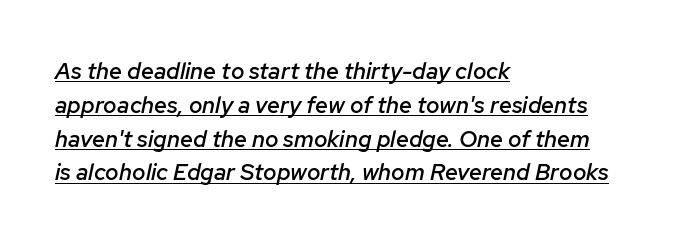
Q: Is the text bold? A: Semi-bold.
Q: Is the text italic (slanted)? A: Yes, it leans right by about 12 degrees.
Q: Is the text underlined? A: Yes.
Q: How is the paragraph aligned? A: Left-aligned.
Q: Is the spacing between letters normal or unusually wide? A: Normal.
Q: Is the spacing between lines tight, normal or loose? A: Normal.
